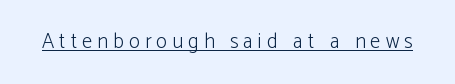
Q: Is the text bold? A: No.
Q: Is the text italic (slanted)? A: No, it is upright.
Q: Is the text underlined? A: Yes.
Q: Is the spacing between letters normal or unusually wide? A: Unusually wide.
